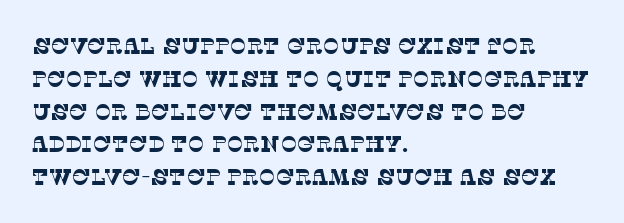
The image shows 22 px text type; set left-aligned, normal line spacing (1.49x), normal letter spacing, not underlined.
